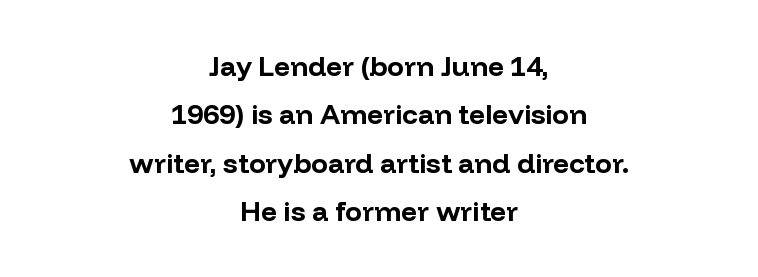
{"serif": "no", "italic": "no", "bold": "yes", "weight": "bold", "width": "normal", "stroke_contrast": "low", "x_height": "medium", "monospaced": "no", "underline": "no", "align": "center", "line_spacing_ratio": 1.73, "letter_spacing": "normal", "letter_spacing_em": 0.0, "glyph_px": 28}
